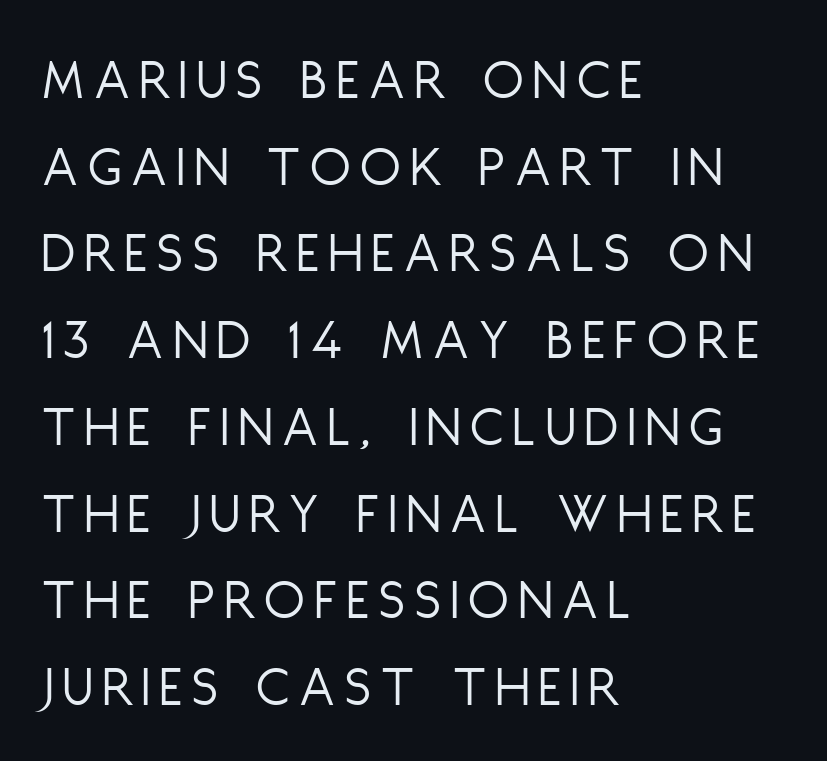
{"serif": "no", "italic": "no", "bold": "no", "weight": "light", "width": "condensed", "stroke_contrast": "low", "x_height": "large", "monospaced": "no", "underline": "no", "align": "left", "line_spacing": "normal", "line_spacing_ratio": 1.47, "glyph_px": 59}
